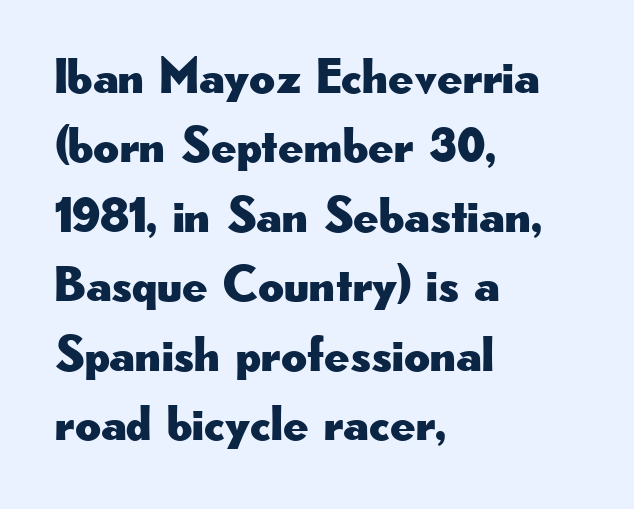
Do the characters align in a grid? No, the font is proportional. The rendering shows plain stroke endings on the letterforms — a sans-serif design. Unmarked baselines from the first word to the last. This is the regular roman posture of the typeface.
